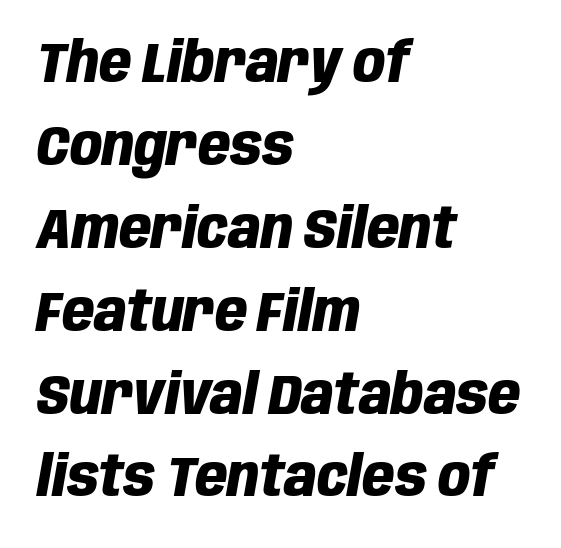
The image shows 56 px heavy, condensed type, italic (leaning right); set left-aligned, normal line spacing (1.48x), normal letter spacing, not underlined; low stroke contrast and a large x-height.
